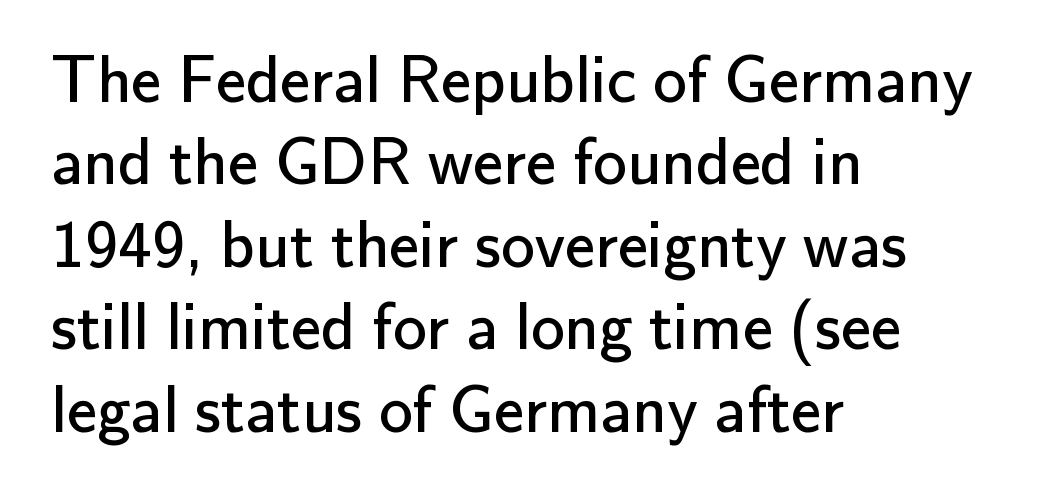
Honestly, there is no underline to notice here at all. The type is set solid horizontally, with unmodified tracking. The font's upright variant was chosen for this text. Is this a sans? Yes — the strokes have no serifs.
